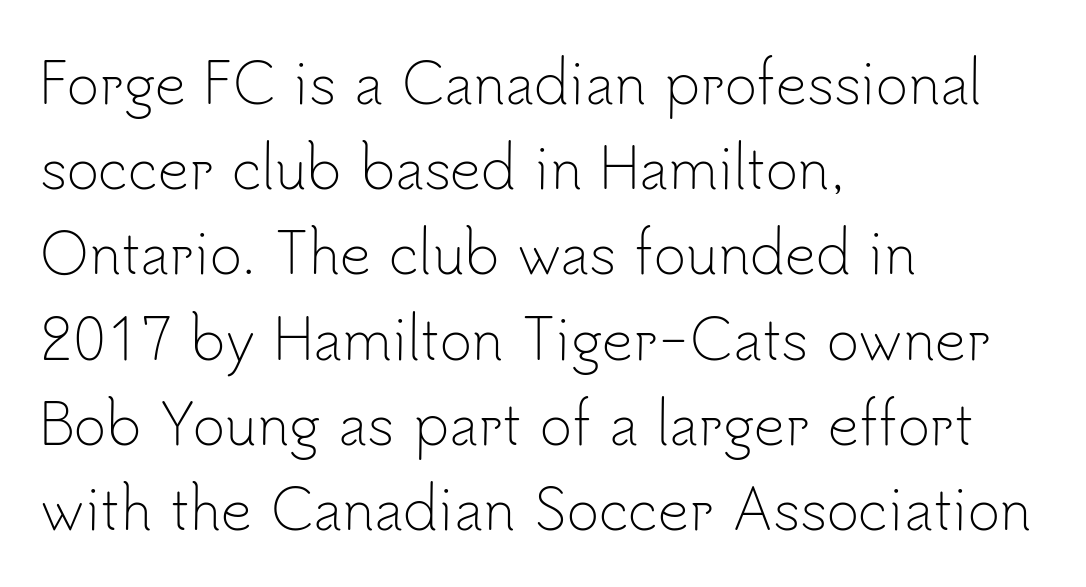
The image shows 55 px light sans-serif type, upright; set left-aligned, normal line spacing (1.55x), normal letter spacing, not underlined; low stroke contrast and a small x-height.
